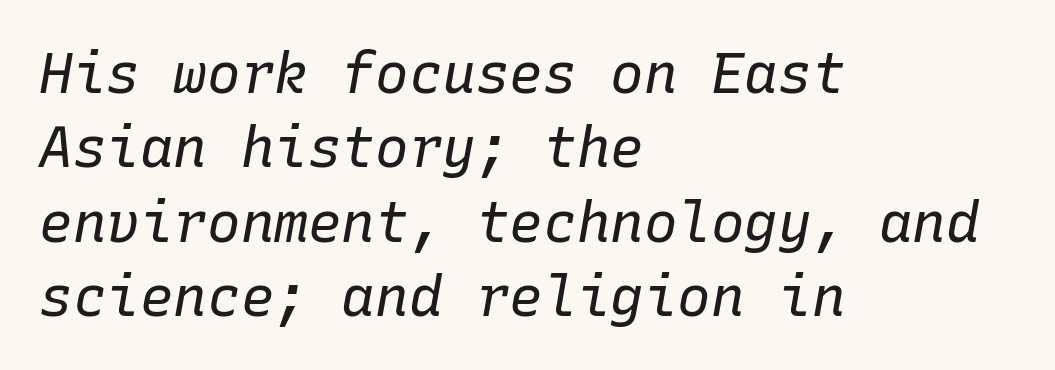
Summary of vertical rhythm: regular, with standard interline spacing. Reading down the block, your eye returns to a fixed left position each line. If you drew a line through each stem, it would be angled. These lines are rendered in a fixed-pitch font. Does extra space separate the letters? No, they use regular spacing.
